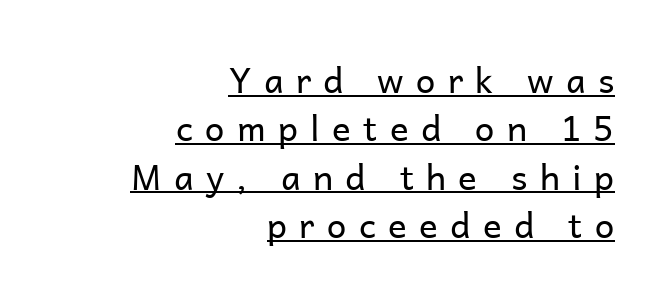
This is sans-serif lettering, the kind often seen on screens and signage. The rendering anchors every line to the right-hand side. A typesetter would mark this as roman, not italic. These lines are rendered in a variable-pitch font. No letter is thick-stroked: the sample isn't bold.
